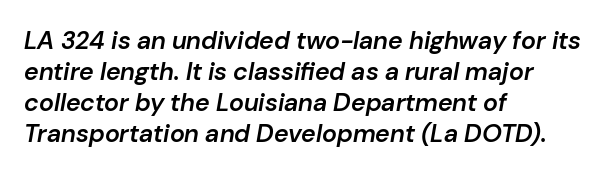
{"italic": "yes", "lean": "right", "slant_degrees": 10, "bold": "semi", "underline": "no", "align": "left", "line_spacing_ratio": 1.24, "letter_spacing": "normal", "letter_spacing_em": 0.0, "glyph_px": 25}
